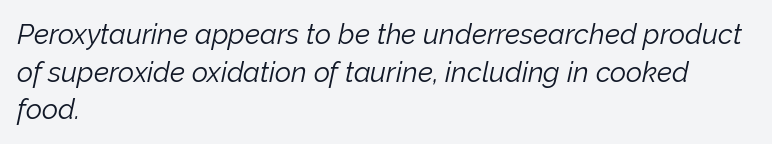
The image shows 28 px light type, italic (leaning right); set left-aligned, normal line spacing (1.34x), normal letter spacing, not underlined; low stroke contrast and a medium x-height.
